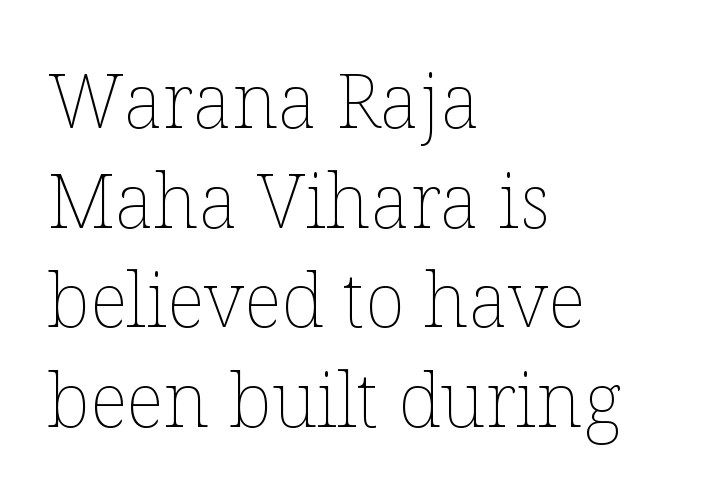
{"italic": "no", "bold": "no", "weight": "thin", "width": "normal", "stroke_contrast": "low", "x_height": "medium", "monospaced": "no", "underline": "no", "align": "left", "line_spacing": "normal", "line_spacing_ratio": 1.33, "letter_spacing": "normal", "letter_spacing_em": 0.0, "glyph_px": 75}
